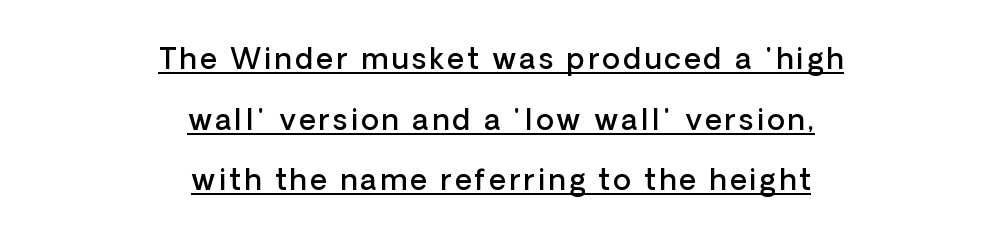
{"serif": "no", "italic": "no", "bold": "semi", "weight": "semibold", "width": "normal", "stroke_contrast": "low", "x_height": "medium", "monospaced": "no", "underline": "yes", "align": "center", "line_spacing": "loose", "line_spacing_ratio": 2.09, "glyph_px": 29}
